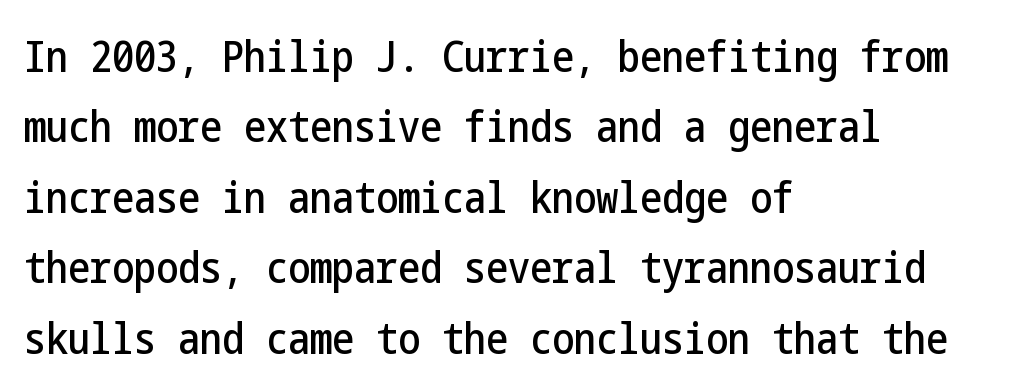
{"serif": "no", "italic": "no", "width": "condensed", "stroke_contrast": "low", "x_height": "medium", "underline": "no", "align": "left", "line_spacing": "normal", "line_spacing_ratio": 1.6, "letter_spacing": "normal", "letter_spacing_em": 0.0, "glyph_px": 44}
